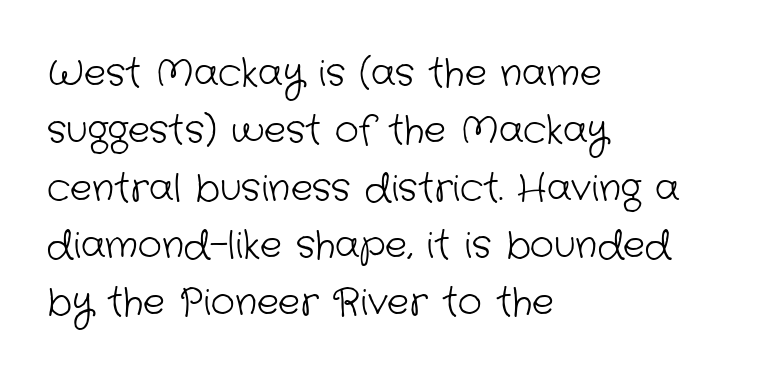
Q: Is the text bold? A: No.
Q: Is the typeface a serif or a sans-serif typeface? A: Sans-serif.
Q: Is the text underlined? A: No.
Q: How is the paragraph aligned? A: Left-aligned.
Q: Is the spacing between letters normal or unusually wide? A: Normal.
Q: Is the spacing between lines tight, normal or loose? A: Normal.
Q: Width (condensed, normal, or wide)? A: Normal.
Q: Stroke contrast? A: Low.
Q: x-height? A: Medium.
Q: Monospaced? A: No.
